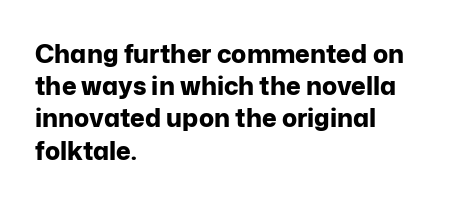
{"italic": "no", "bold": "yes", "underline": "no", "align": "left", "line_spacing": "normal", "line_spacing_ratio": 1.29, "letter_spacing": "normal", "letter_spacing_em": 0.0, "glyph_px": 25}
